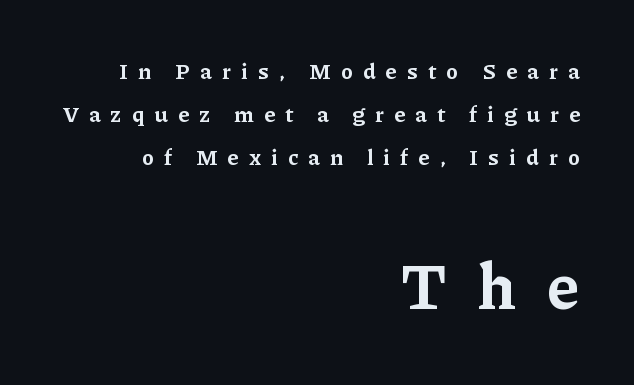
Q: Is the text bold? A: Yes.
Q: Is the text italic (slanted)? A: No, it is upright.
Q: Is the typeface a serif or a sans-serif typeface? A: Serif.
Q: Is the text underlined? A: No.
Q: How is the paragraph aligned? A: Right-aligned.
Q: Is the spacing between letters normal or unusually wide? A: Unusually wide.
Q: Is the spacing between lines tight, normal or loose? A: Loose.
Q: Which block of text is set in a larger size, the first (top) or the second (bottom)? A: The second (bottom) one.
Q: Width (condensed, normal, or wide)? A: Normal.
Q: Stroke contrast? A: Low.
Q: x-height? A: Medium.
Q: Monospaced? A: No.
